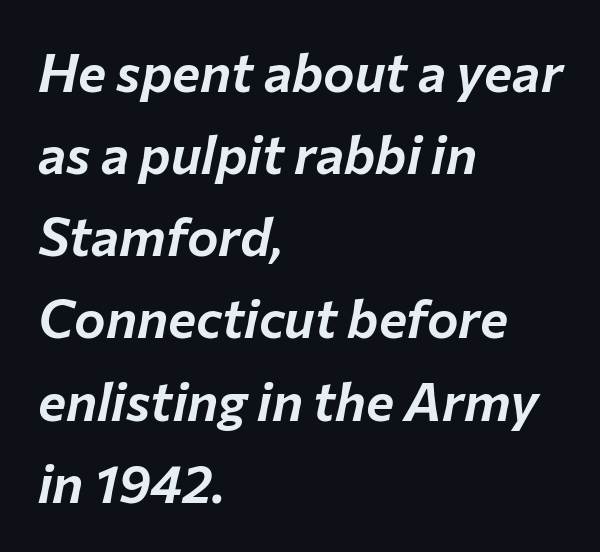
Characters are canted at an angle relative to the baseline's perpendicular. The line texture is even and compact thanks to regular tracking. The face used here is proportionally spaced, like ordinary book or web type. Is there much room between lines? A standard amount, neither cramped nor airy. Is the block centered? No — it sits flush against the left margin.
